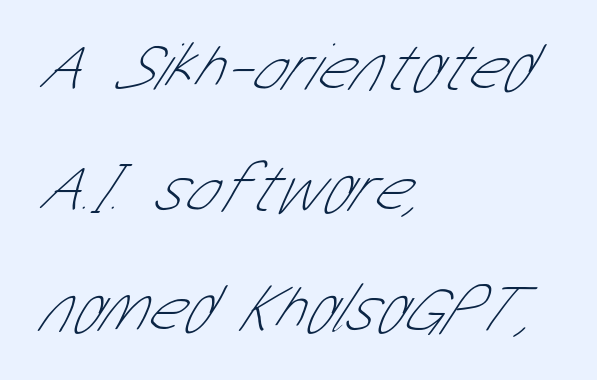
The image shows 69 px thin, condensed sans-serif type; set left-aligned, line spacing 1.75x, normal letter spacing, not underlined; low stroke contrast and a medium x-height.
